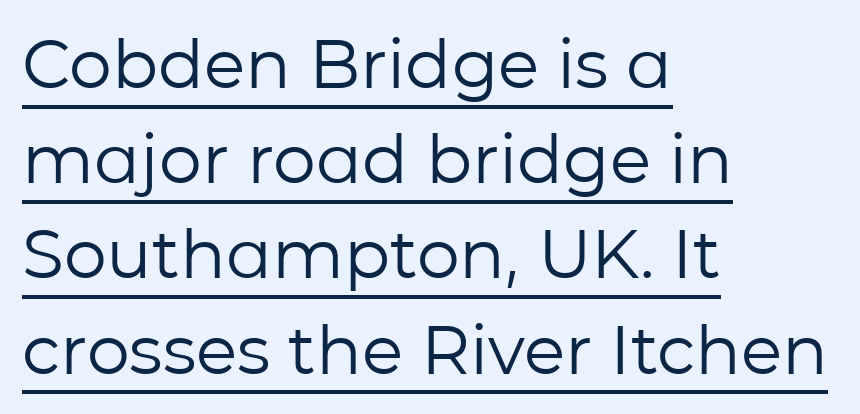
The image shows 68 px regular-weight sans-serif type, upright; set left-aligned, normal line spacing (1.4x), normal letter spacing, underlined; low stroke contrast and a medium x-height.
